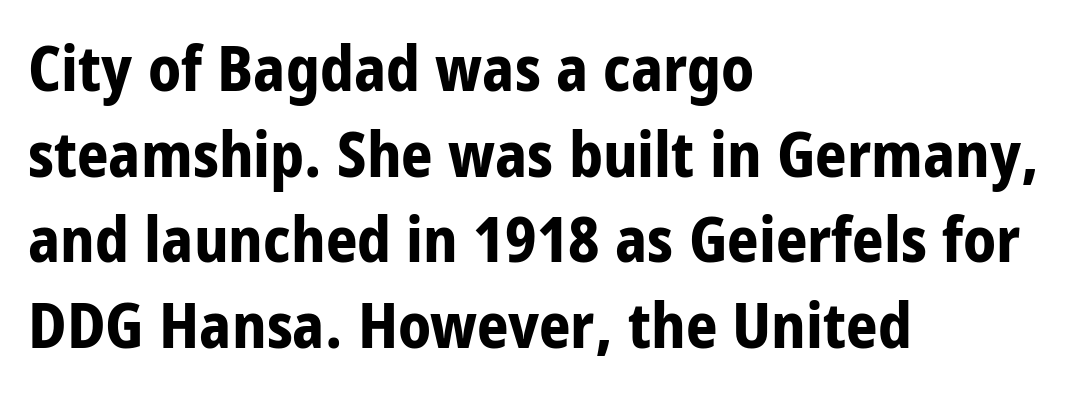
The image shows 62 px bold, condensed sans-serif type, upright; set left-aligned, normal line spacing (1.38x), normal letter spacing, not underlined; low stroke contrast and a large x-height.
